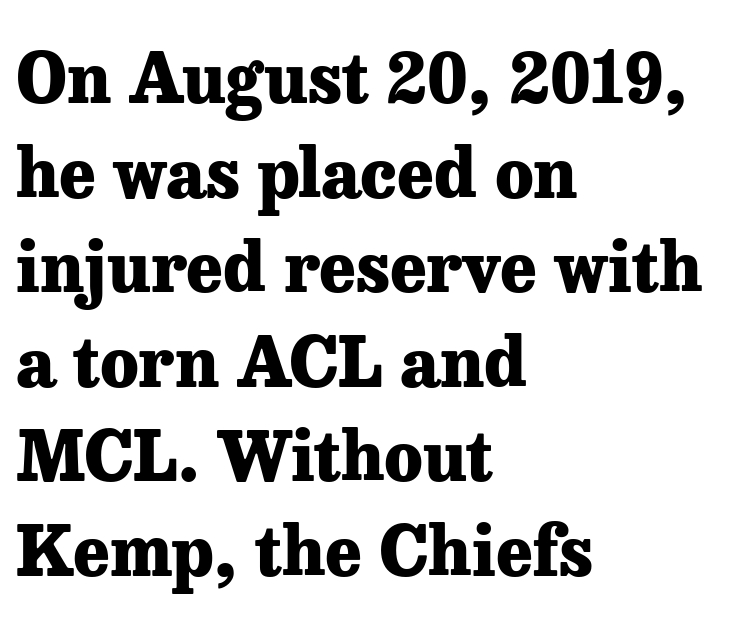
The image shows 69 px heavy serif type, upright; set left-aligned, normal line spacing (1.37x), normal letter spacing, not underlined; low stroke contrast and a medium x-height.
